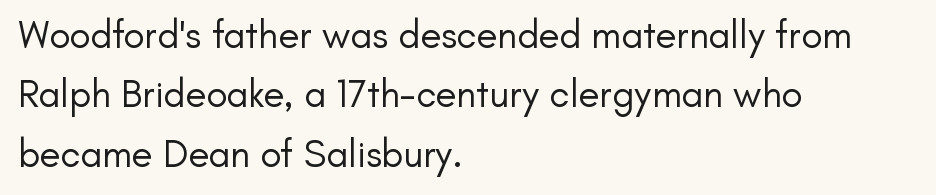
{"serif": "no", "italic": "no", "bold": "no", "weight": "regular", "width": "normal", "stroke_contrast": "low", "x_height": "small", "monospaced": "no", "underline": "no", "align": "left", "line_spacing": "normal", "line_spacing_ratio": 1.52, "letter_spacing": "normal", "letter_spacing_em": 0.0, "glyph_px": 39}
